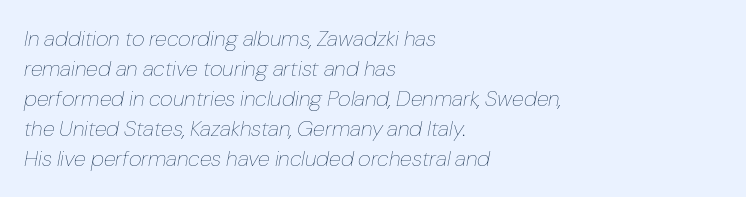
{"italic": "yes", "lean": "right", "slant_degrees": 10, "bold": "no", "underline": "no", "align": "left", "line_spacing": "normal", "line_spacing_ratio": 1.36, "letter_spacing": "normal", "letter_spacing_em": 0.0, "glyph_px": 22}
